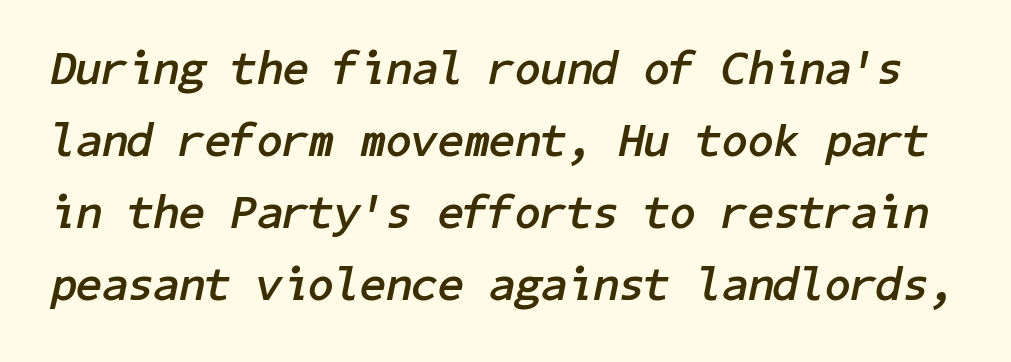
Q: Is the text bold? A: Yes.
Q: Is the text italic (slanted)? A: Yes, it leans right by about 11 degrees.
Q: Is the text underlined? A: No.
Q: Is the spacing between letters normal or unusually wide? A: Normal.
Q: Is the spacing between lines tight, normal or loose? A: Normal.
Q: Width (condensed, normal, or wide)? A: Normal.
Q: Stroke contrast? A: Low.
Q: x-height? A: Medium.
